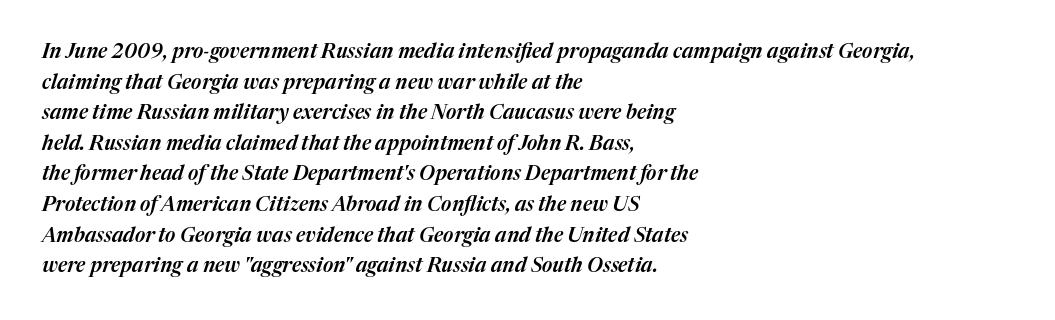
Look at the tracking — it's just the regular setting, nothing added. Students, observe: this is what conventionally led text looks like. Alignment: flush left. The lettering tilts uniformly, giving the passage an italic look. The baseline area is clear.
